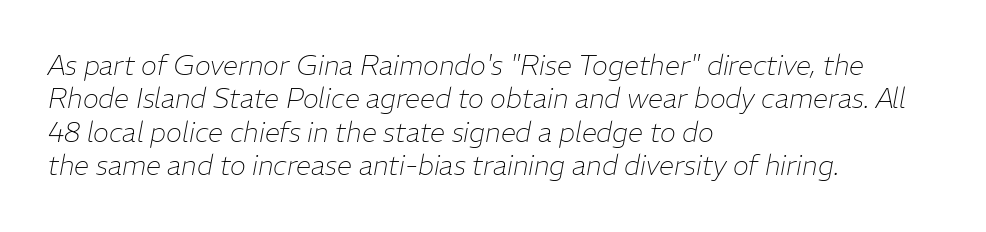
{"italic": "yes", "lean": "right", "slant_degrees": 11, "bold": "no", "underline": "no", "align": "left", "line_spacing_ratio": 1.24, "letter_spacing": "normal", "letter_spacing_em": 0.0, "glyph_px": 27}
